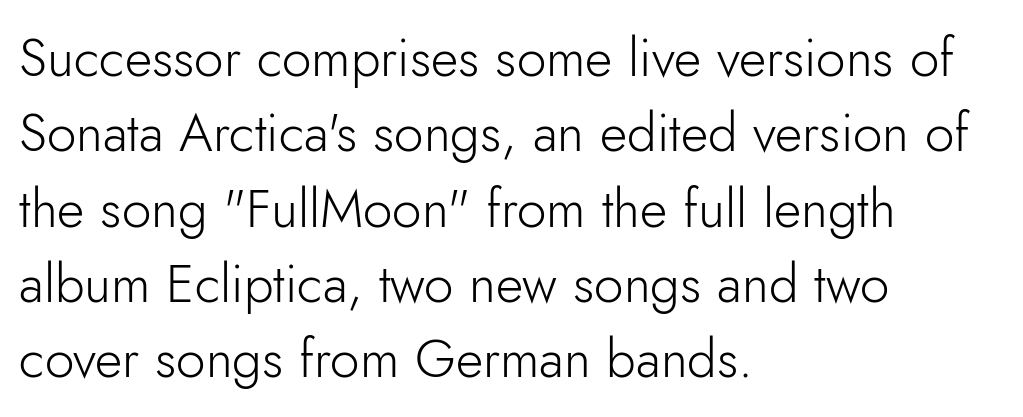
The image shows 53 px light sans-serif type, upright; set left-aligned, normal line spacing (1.42x), normal letter spacing, not underlined; low stroke contrast and a small x-height.
